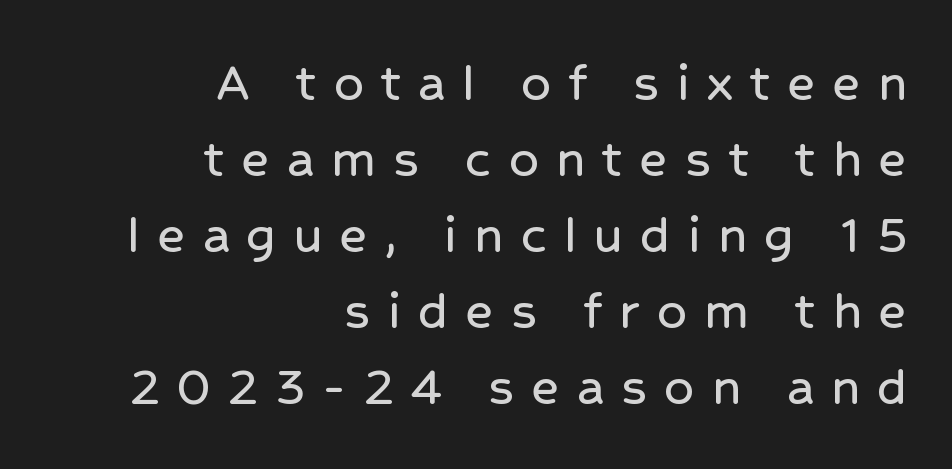
Unmarked baselines from the first word to the last. In terms of letterform style, serifs are entirely absent. Tracking here is generous; glyphs stand well apart from one another. The compositor pushed each line to the right boundary. This block has exactly the height ordinary leading produces. The font's upright variant was chosen for this text.
